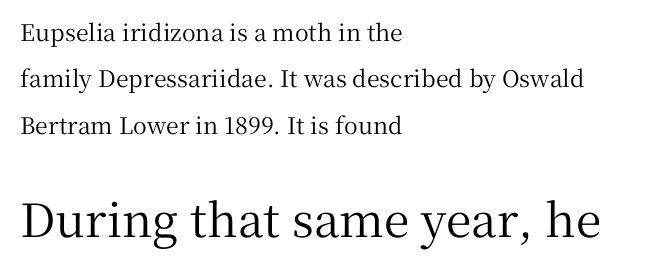
A bare baseline throughout the passage. Larger block? The one below; the one above is distinctly smaller. Serifs: yes, visible at the terminals of the letterforms. You could fit nearly another row in the gap between these rows. The letters sit at their default tracking, neither squeezed nor spread. The passage shown is typed in a proportional face where columns would drift.
